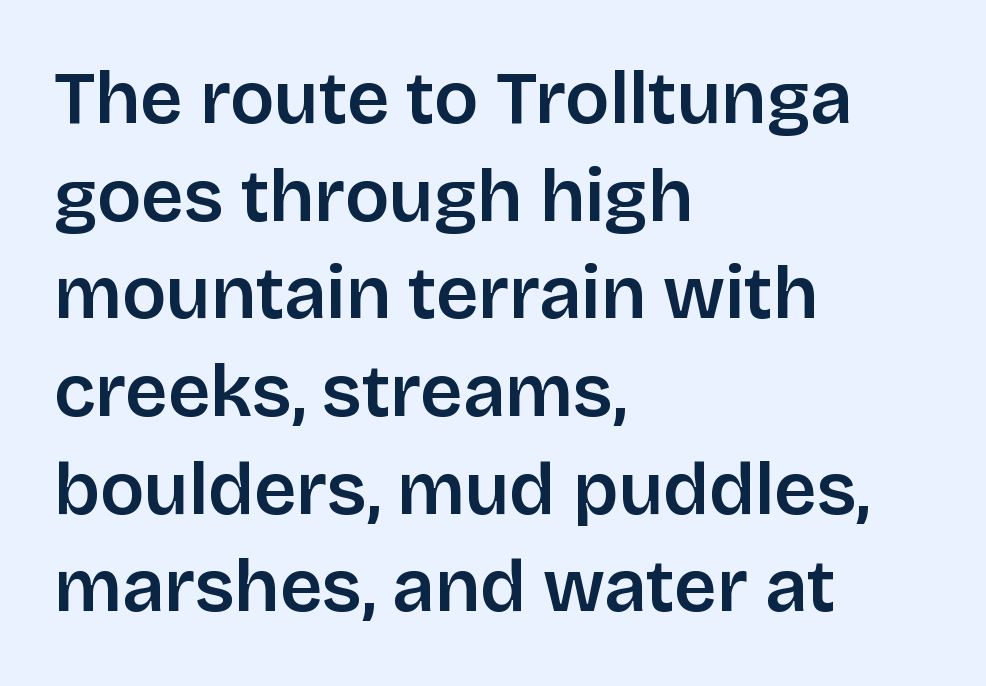
Descenders hang freely into open space. All the whitespace from short lines collects on the right. Line spacing here is normal. Default kerning and tracking; the words read as compact shapes. Varying glyph widths throughout — classic text-font behaviour. The font's upright variant was chosen for this text.
